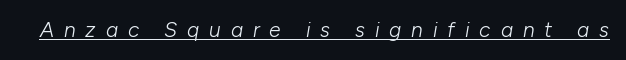
Q: Is the text bold? A: No.
Q: Is the text italic (slanted)? A: Yes, it leans right by about 10 degrees.
Q: Is the text underlined? A: Yes.
Q: Is the spacing between letters normal or unusually wide? A: Unusually wide.
